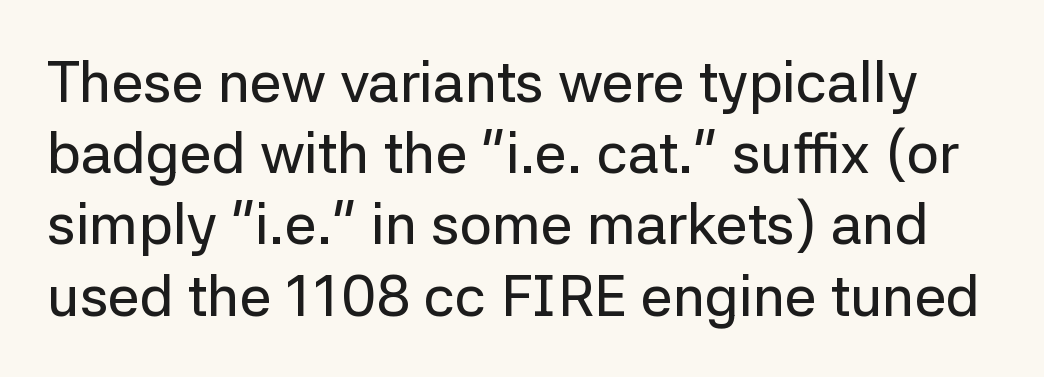
Q: Is the text italic (slanted)? A: No, it is upright.
Q: Is the typeface a serif or a sans-serif typeface? A: Sans-serif.
Q: Is the text underlined? A: No.
Q: Is the spacing between letters normal or unusually wide? A: Normal.
Q: Is the spacing between lines tight, normal or loose? A: Normal.
Q: Width (condensed, normal, or wide)? A: Normal.
Q: Stroke contrast? A: Low.
Q: x-height? A: Medium.
Q: Monospaced? A: No.
